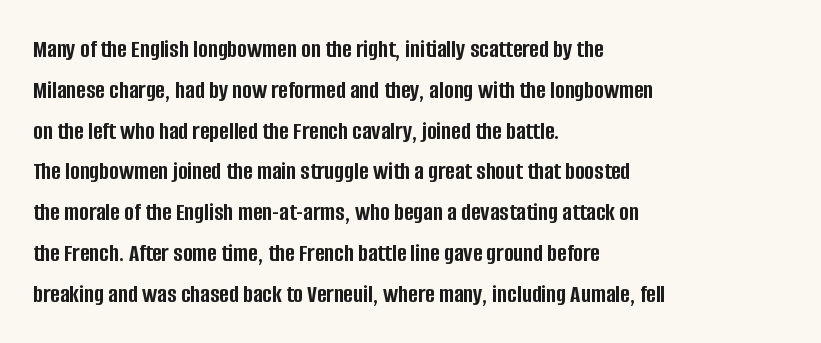
{"italic": "no", "bold": "yes", "underline": "no", "align": "left", "line_spacing": "normal", "line_spacing_ratio": 1.57, "letter_spacing": "normal", "letter_spacing_em": 0.0, "glyph_px": 26}
